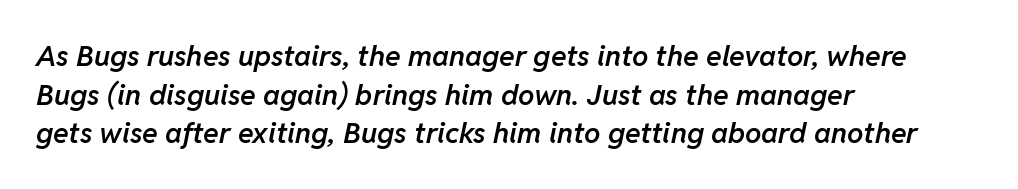
Q: Is the text bold? A: Semi-bold.
Q: Is the text italic (slanted)? A: Yes, it leans right by about 11 degrees.
Q: Is the text underlined? A: No.
Q: How is the paragraph aligned? A: Left-aligned.
Q: Is the spacing between letters normal or unusually wide? A: Normal.
Q: Is the spacing between lines tight, normal or loose? A: Normal.
Q: Width (condensed, normal, or wide)? A: Normal.
Q: Stroke contrast? A: Low.
Q: x-height? A: Medium.
Q: Monospaced? A: No.
